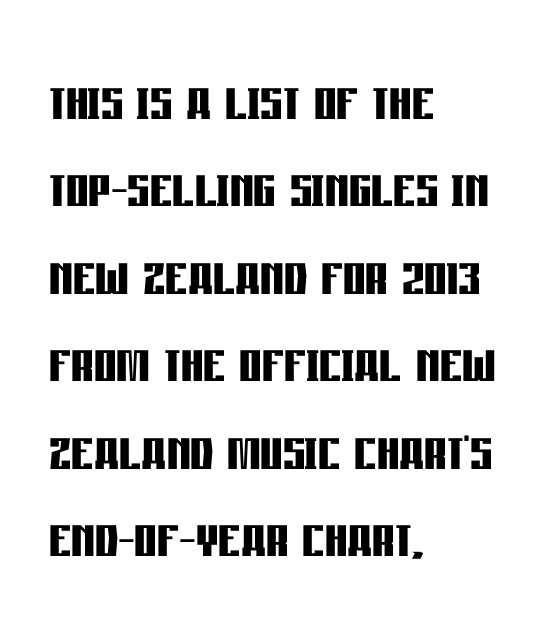
{"serif": "no", "italic": "no", "bold": "yes", "weight": "semibold", "width": "condensed", "stroke_contrast": "low", "x_height": "large", "monospaced": "no", "underline": "no", "align": "left", "line_spacing": "normal", "line_spacing_ratio": 1.25, "letter_spacing": "normal", "letter_spacing_em": 0.0, "glyph_px": 70}
